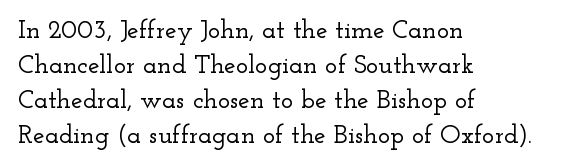
Q: Is the text italic (slanted)? A: No, it is upright.
Q: Is the text underlined? A: No.
Q: How is the paragraph aligned? A: Left-aligned.
Q: Is the spacing between letters normal or unusually wide? A: Normal.
Q: Is the spacing between lines tight, normal or loose? A: Normal.
